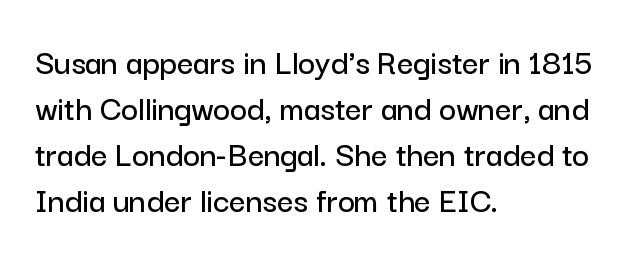
Q: Is the text italic (slanted)? A: No, it is upright.
Q: Is the typeface a serif or a sans-serif typeface? A: Sans-serif.
Q: Is the text underlined? A: No.
Q: How is the paragraph aligned? A: Left-aligned.
Q: Is the spacing between letters normal or unusually wide? A: Normal.
Q: Is the spacing between lines tight, normal or loose? A: Normal.
Q: Width (condensed, normal, or wide)? A: Normal.
Q: Stroke contrast? A: Low.
Q: x-height? A: Medium.
Q: Monospaced? A: No.
